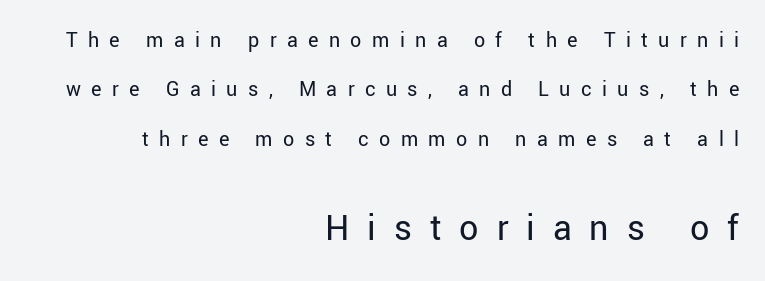
{"serif": "no", "italic": "no", "bold": "no", "weight": "regular", "width": "normal", "stroke_contrast": "low", "x_height": "medium", "monospaced": "no", "underline": "no", "align": "right", "line_spacing": "loose", "line_spacing_ratio": 2.24, "letter_spacing": "wide", "letter_spacing_em": 0.47, "larger_block": "second", "size_ratio": 1.73, "glyph_px": 38}
